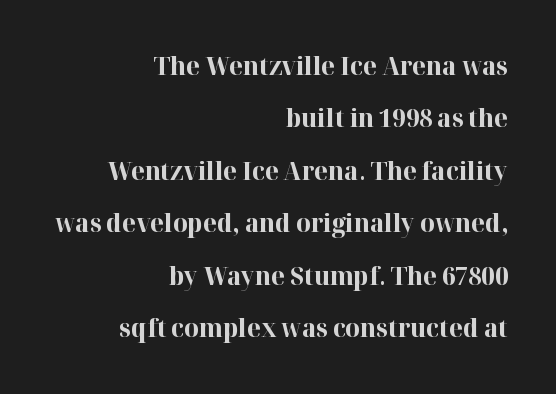
{"italic": "no", "bold": "yes", "underline": "no", "align": "right", "line_spacing": "loose", "line_spacing_ratio": 2.1, "letter_spacing": "normal", "letter_spacing_em": 0.0, "glyph_px": 25}
